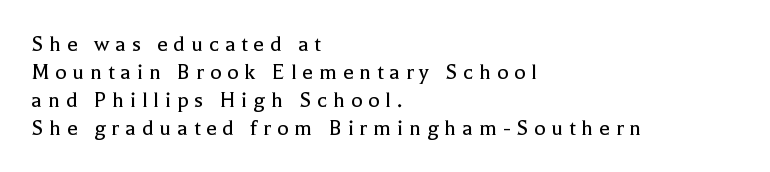
Q: Is the text bold? A: No.
Q: Is the text italic (slanted)? A: No, it is upright.
Q: Is the text underlined? A: No.
Q: How is the paragraph aligned? A: Left-aligned.
Q: Is the spacing between letters normal or unusually wide? A: Unusually wide.
